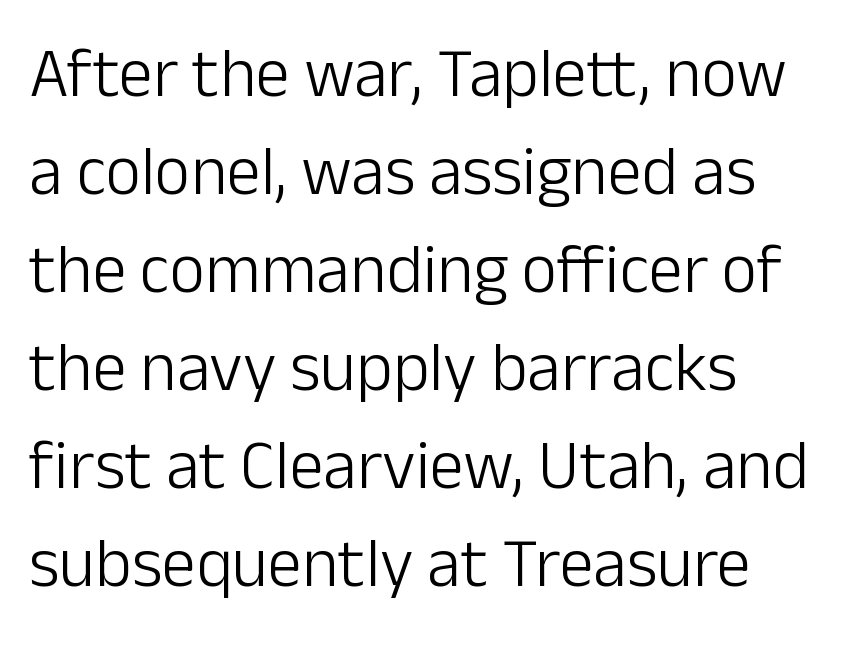
Vertically, the passage feels balanced, rows spaced as you'd expect. The compositor pushed each line to the left boundary. Type without underlining. The strokes carry an ordinary text weight at most. Is there any slant? The stems are plumb.
